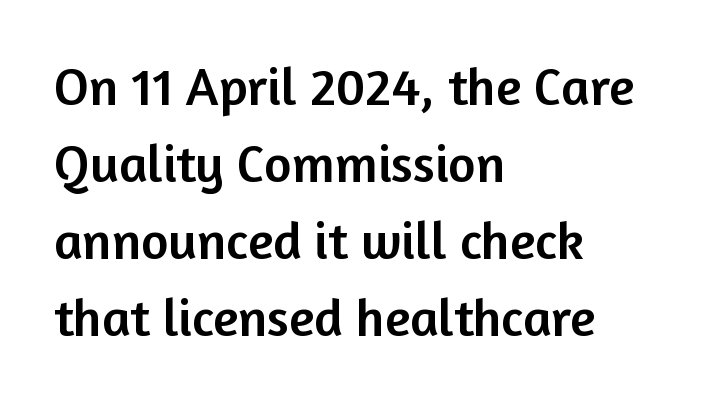
{"serif": "no", "italic": "no", "width": "normal", "stroke_contrast": "low", "x_height": "medium", "monospaced": "no", "underline": "no", "align": "left", "line_spacing": "normal", "line_spacing_ratio": 1.45, "letter_spacing": "normal", "letter_spacing_em": 0.0, "glyph_px": 53}
